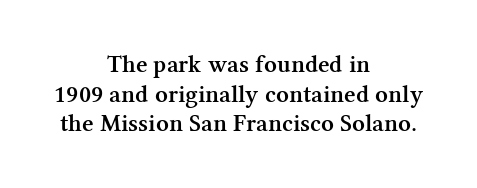
Layout note: lines centered. Unmarked baselines from the first word to the last. Letter spacing: default. Vertical strokes here are truly vertical.
